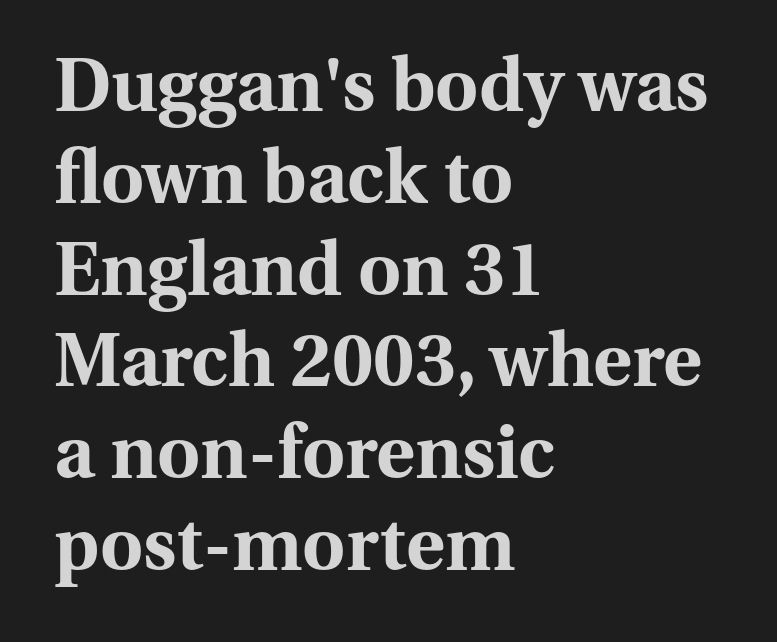
I'd describe the lettering as bold — thick and assertive. Small tapered or slab feet sit at the stroke ends, so this counts as serif. The lines are quadded left. The axis of the letterforms is exactly vertical.
